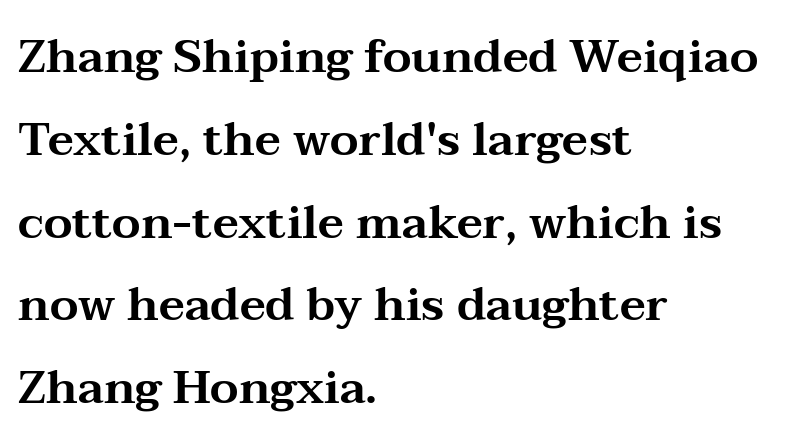
{"serif": "yes", "italic": "no", "width": "wide", "stroke_contrast": "medium", "x_height": "medium", "monospaced": "no", "underline": "no", "align": "left", "line_spacing_ratio": 1.8, "letter_spacing": "normal", "letter_spacing_em": 0.0, "glyph_px": 46}
